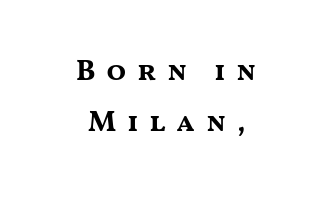
The image shows 29 px bold, wide sans-serif type, upright; set centered, line spacing 1.77x, unusually wide letter spacing (+0.36 em), not underlined; medium stroke contrast and a medium x-height.
